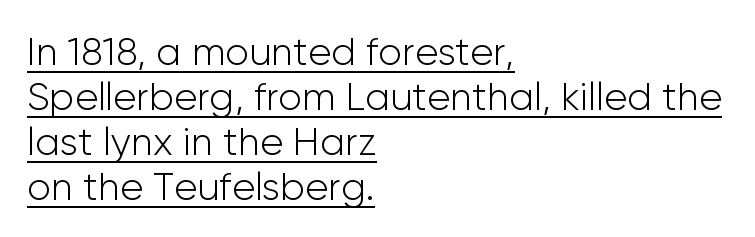
You can tell it's not italic because the verticals are truly vertical. Words appear dense and cohesive because spacing is normal. Emphasis is given by a line drawn under the lettering. Weight: in the light-to-regular range.
